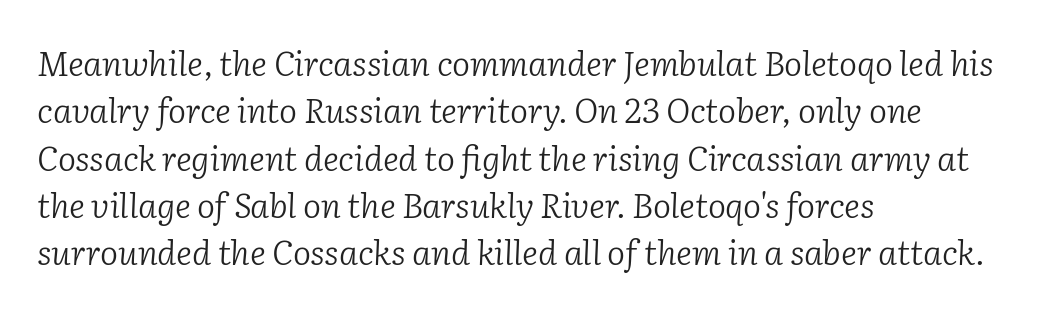
{"serif": "yes", "italic": "yes", "lean": "right", "slant_degrees": 2, "bold": "no", "weight": "light", "width": "normal", "stroke_contrast": "low", "x_height": "medium", "monospaced": "no", "underline": "no", "align": "left", "line_spacing": "normal", "line_spacing_ratio": 1.39, "letter_spacing": "normal", "letter_spacing_em": 0.0, "glyph_px": 34}
